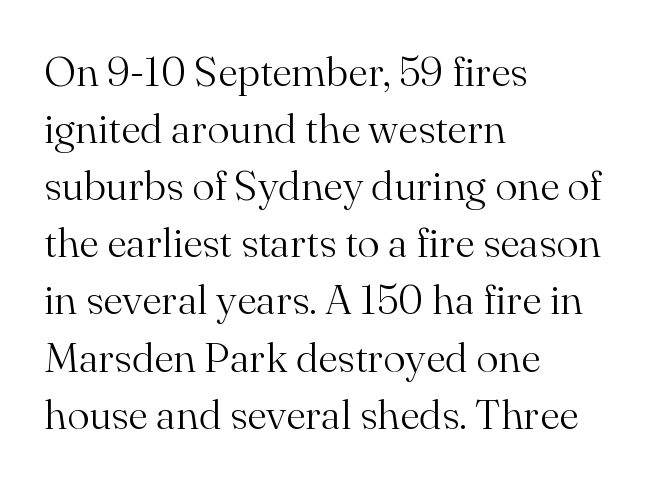
Q: Is the text bold? A: No.
Q: Is the text italic (slanted)? A: No, it is upright.
Q: Is the typeface a serif or a sans-serif typeface? A: Serif.
Q: Is the text underlined? A: No.
Q: How is the paragraph aligned? A: Left-aligned.
Q: Is the spacing between letters normal or unusually wide? A: Normal.
Q: Is the spacing between lines tight, normal or loose? A: Normal.
Q: Width (condensed, normal, or wide)? A: Normal.
Q: Stroke contrast? A: Medium.
Q: x-height? A: Small.
Q: Monospaced? A: No.
